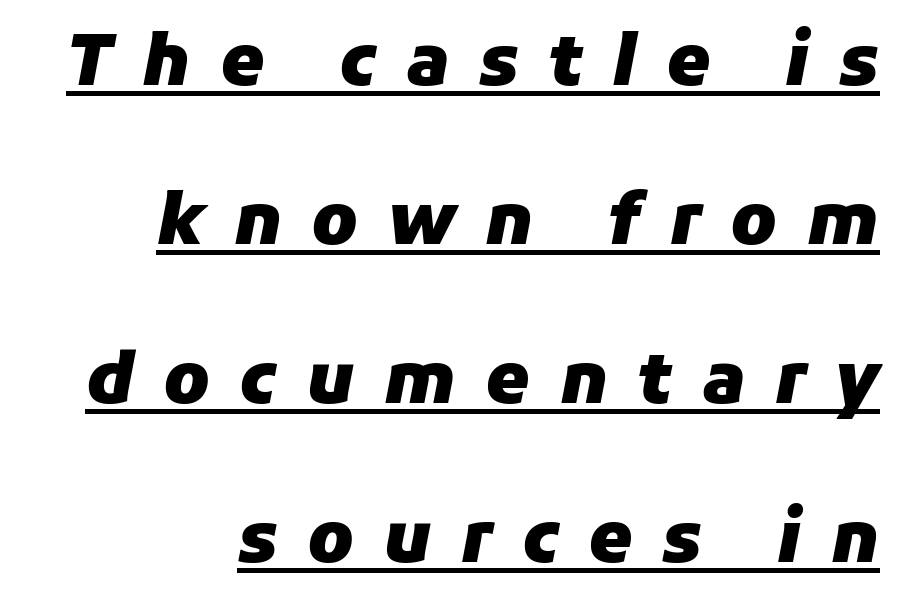
The image shows 70 px heavy type, italic (leaning right); set right-aligned, loose line spacing (2.27x), unusually wide letter spacing (+0.42 em), underlined; low stroke contrast and a medium x-height.
